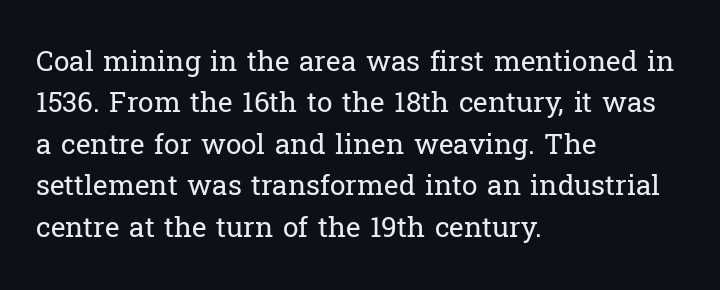
The image shows 28 px regular-weight serif type, upright; set left-aligned, normal line spacing (1.48x), normal letter spacing, not underlined; low stroke contrast and a medium x-height.
